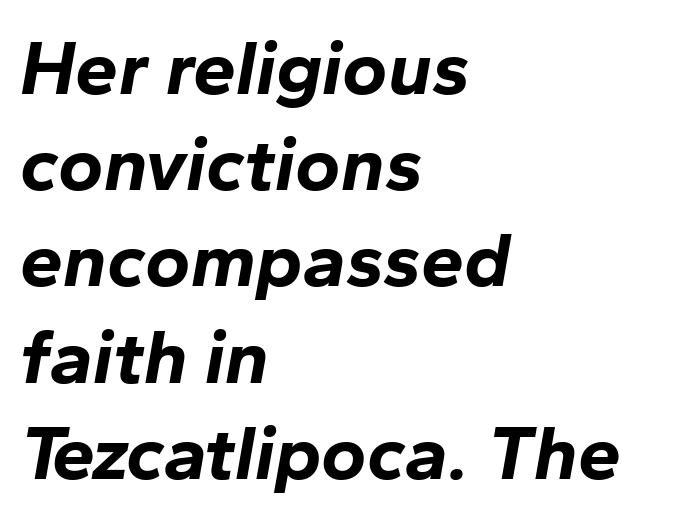
The image shows 77 px bold type, italic (leaning right); set left-aligned, normal line spacing (1.25x), normal letter spacing, not underlined; low stroke contrast and a medium x-height.
